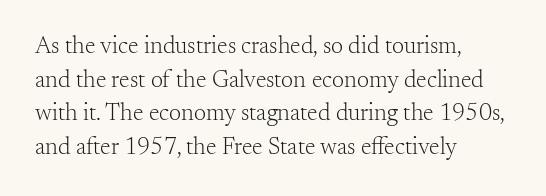
{"italic": "no", "bold": "no", "underline": "no", "align": "left", "line_spacing": "normal", "line_spacing_ratio": 1.4, "letter_spacing": "normal", "letter_spacing_em": 0.0, "glyph_px": 24}
